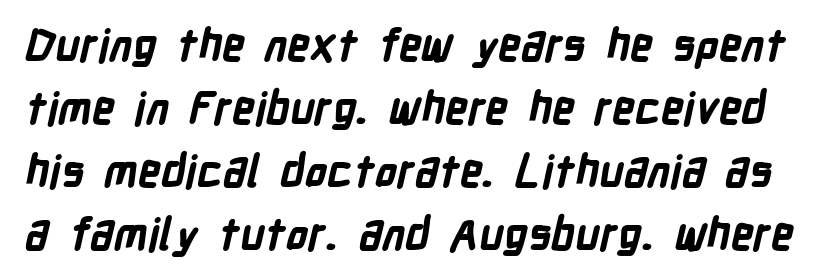
{"serif": "no", "bold": "yes", "weight": "bold", "width": "condensed", "stroke_contrast": "low", "x_height": "medium", "monospaced": "no", "underline": "no", "line_spacing": "normal", "line_spacing_ratio": 1.43, "letter_spacing": "normal", "letter_spacing_em": 0.0, "glyph_px": 44}
